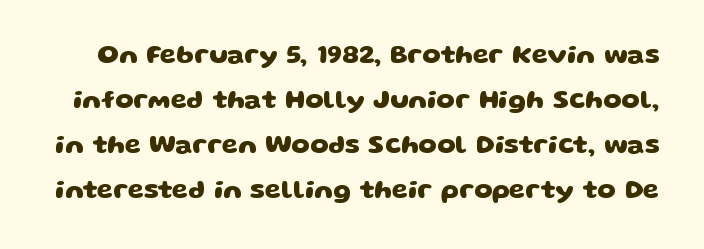
Short note: letters normally spaced. The zone under the glyphs is completely vacant. In terms of weight, the rendering is a true, heavy bold.
